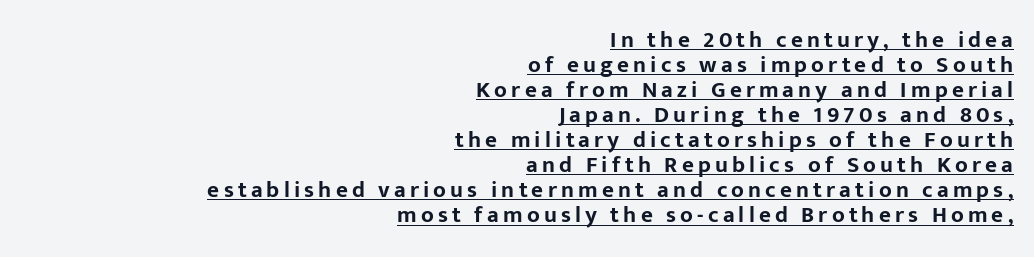
{"italic": "no", "bold": "yes", "underline": "yes", "align": "right", "line_spacing": "tight", "line_spacing_ratio": 1.09, "glyph_px": 23}
